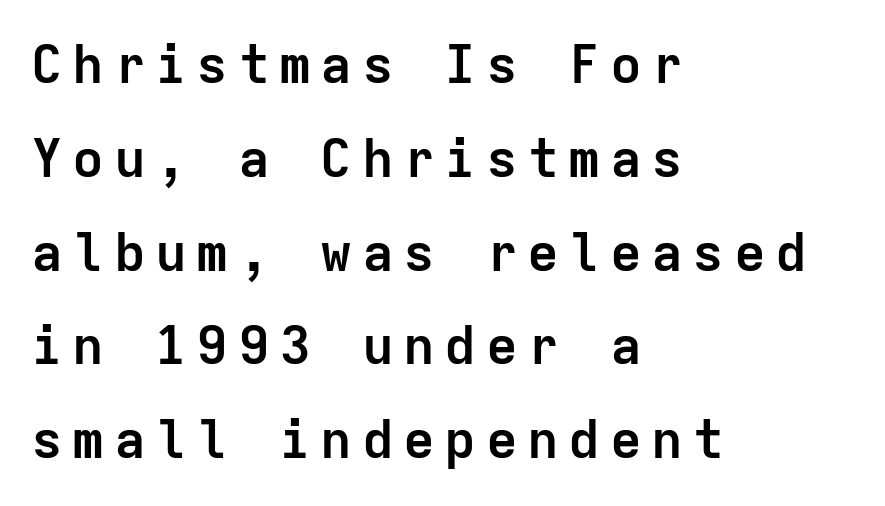
{"serif": "no", "italic": "no", "bold": "yes", "weight": "semibold", "width": "normal", "stroke_contrast": "low", "x_height": "medium", "monospaced": "yes", "underline": "no", "align": "left", "line_spacing_ratio": 1.77, "glyph_px": 53}
